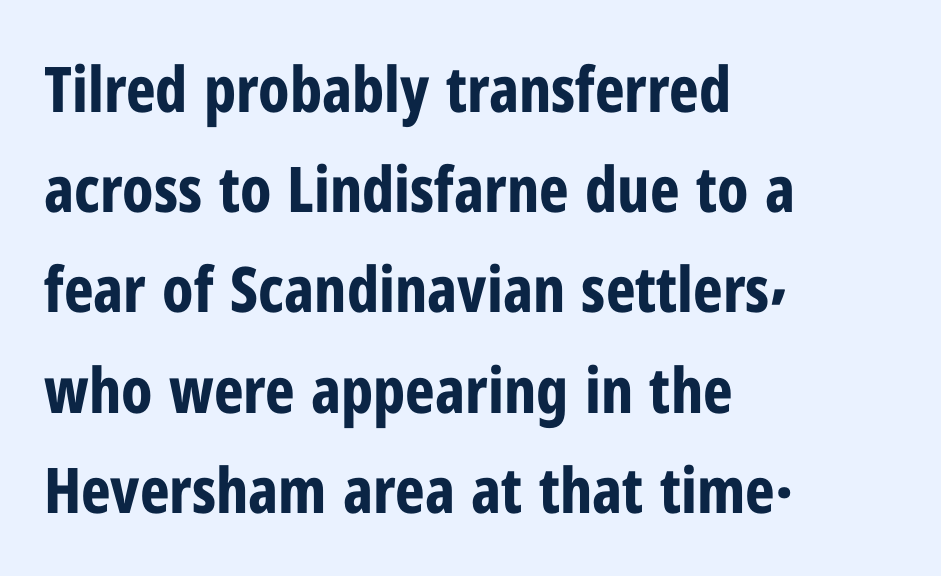
{"serif": "no", "italic": "no", "bold": "yes", "weight": "bold", "width": "condensed", "stroke_contrast": "low", "x_height": "medium", "monospaced": "no", "underline": "no", "align": "left", "line_spacing": "normal", "line_spacing_ratio": 1.59, "letter_spacing": "normal", "letter_spacing_em": 0.0, "glyph_px": 63}
